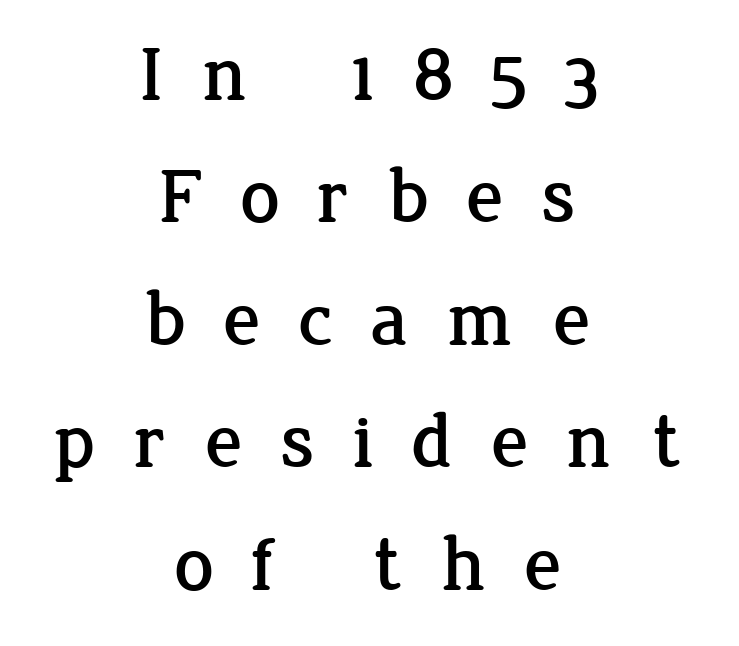
{"serif": "yes", "italic": "no", "width": "normal", "stroke_contrast": "low", "x_height": "medium", "monospaced": "no", "underline": "no", "align": "center", "line_spacing": "normal", "line_spacing_ratio": 1.57, "letter_spacing": "wide", "letter_spacing_em": 0.48, "glyph_px": 78}
